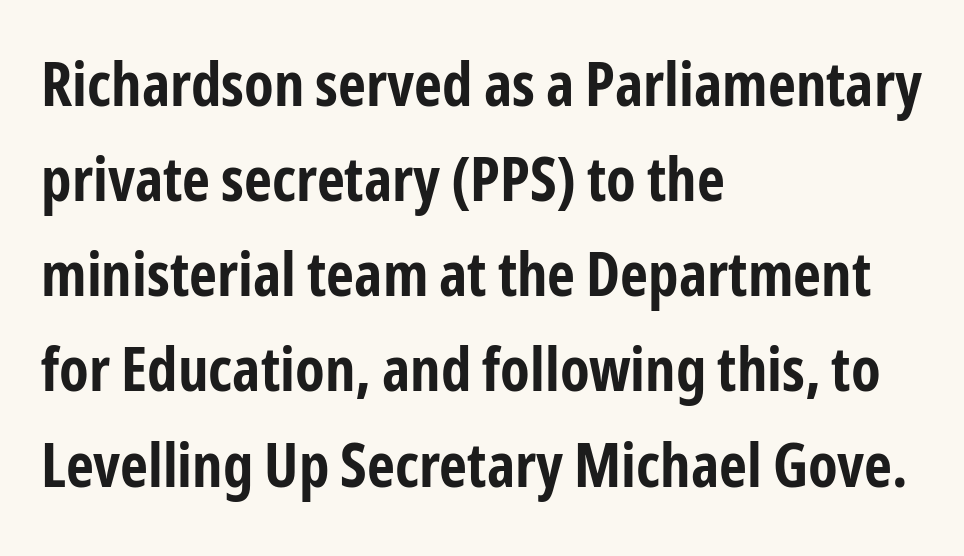
The image shows 61 px bold, condensed sans-serif type, upright; set left-aligned, normal line spacing (1.56x), normal letter spacing, not underlined; low stroke contrast and a medium x-height.
